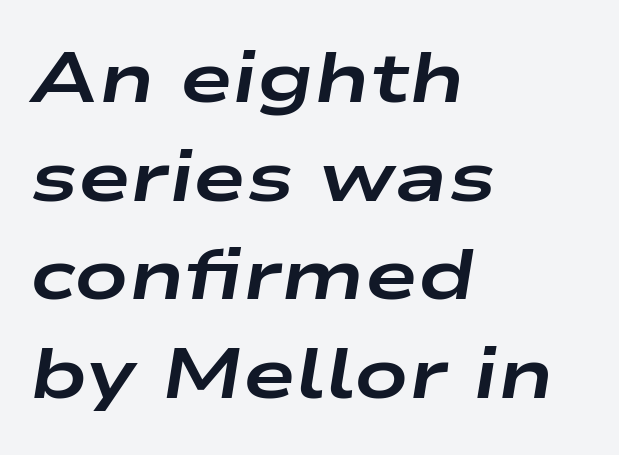
{"italic": "yes", "lean": "right", "slant_degrees": 9, "bold": "yes", "weight": "bold", "width": "wide", "stroke_contrast": "low", "x_height": "medium", "monospaced": "no", "underline": "no", "align": "left", "line_spacing": "normal", "line_spacing_ratio": 1.39, "letter_spacing": "normal", "letter_spacing_em": 0.0, "glyph_px": 71}
